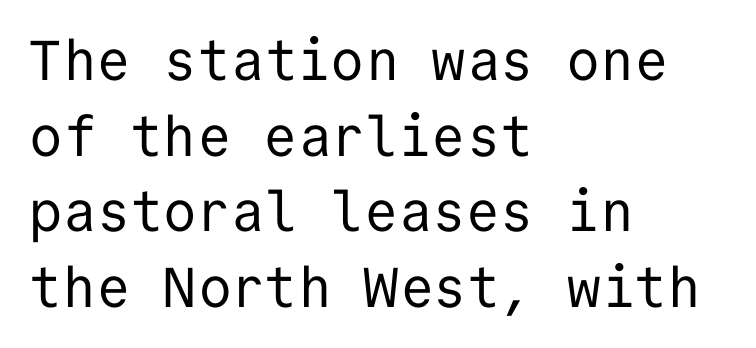
The image shows 56 px regular-weight sans-serif type, upright, monospaced; set left-aligned, normal line spacing (1.35x), normal letter spacing, not underlined; low stroke contrast and a medium x-height.
